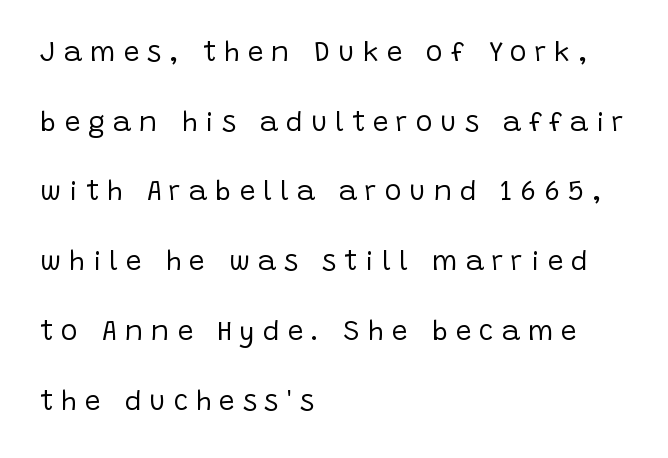
The horizontal fit of the characters is loose and conspicuously gappy. This sample trades compactness for vertical openness between lines. Looks like regular typesetting: each glyph gets only the width it needs. Where is the straight margin? On the left. The face used here is a sans, in the tradition of grotesques and geometrics. Unmarked baselines from the first word to the last.
